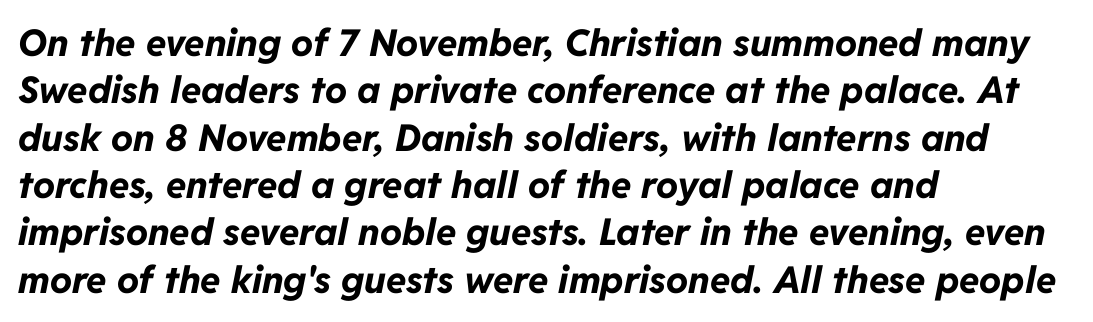
{"italic": "yes", "lean": "right", "slant_degrees": 11, "bold": "yes", "weight": "bold", "width": "normal", "stroke_contrast": "low", "x_height": "medium", "monospaced": "no", "underline": "no", "align": "left", "line_spacing": "normal", "line_spacing_ratio": 1.28, "letter_spacing": "normal", "letter_spacing_em": 0.0, "glyph_px": 37}
